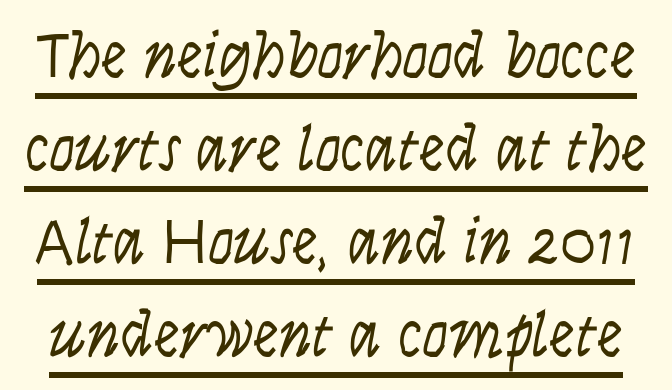
The face used here is rendered with its standard letterfit. These glyphs show unthickened strokes, regular width or finer. Regarding leading, the lines here are spaced in the standard way. A sans-serif font was chosen for this passage. Here the designer chose a conventional face with non-uniform glyph widths.
